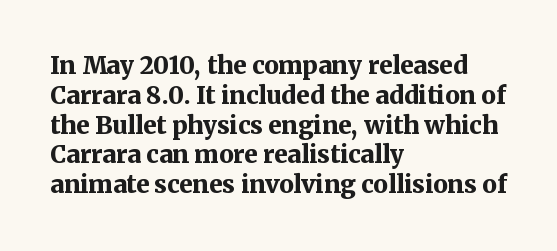
{"italic": "no", "bold": "yes", "underline": "no", "align": "left", "line_spacing_ratio": 1.24, "letter_spacing": "normal", "letter_spacing_em": 0.0, "glyph_px": 24}
